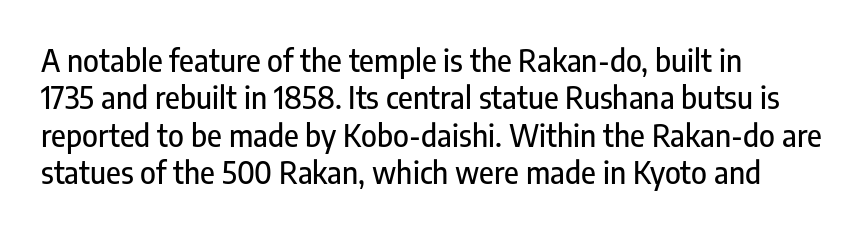
{"serif": "no", "italic": "no", "width": "condensed", "stroke_contrast": "low", "x_height": "medium", "monospaced": "no", "underline": "no", "align": "left", "line_spacing": "normal", "line_spacing_ratio": 1.25, "letter_spacing": "normal", "letter_spacing_em": 0.0, "glyph_px": 30}
